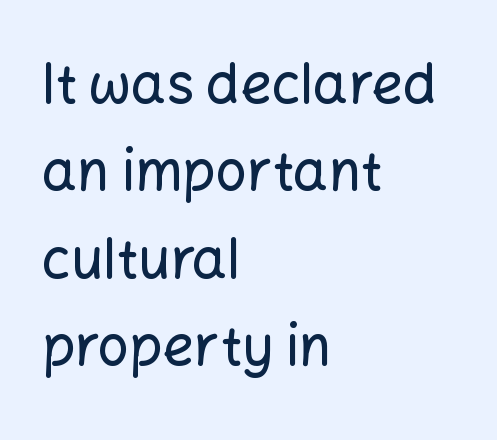
The lettering holds an erect, upright posture throughout. These lines are rendered in a variable-pitch font. The space beneath each line is pristine and unruled. A student would call this left alignment; a typographer would say flush left, rag right. The letters sit at their default tracking, neither squeezed nor spread. These lines are composed in type without serifs.
